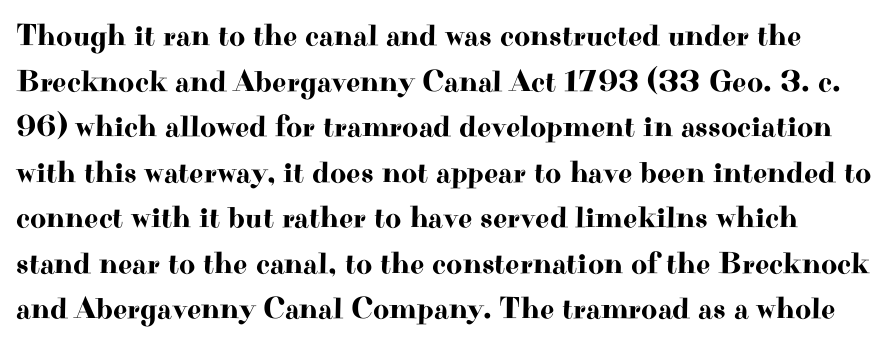
{"serif": "yes", "italic": "no", "width": "wide", "stroke_contrast": "high", "x_height": "small", "monospaced": "no", "underline": "no", "line_spacing": "normal", "line_spacing_ratio": 1.47, "letter_spacing": "normal", "letter_spacing_em": 0.0, "glyph_px": 31}
